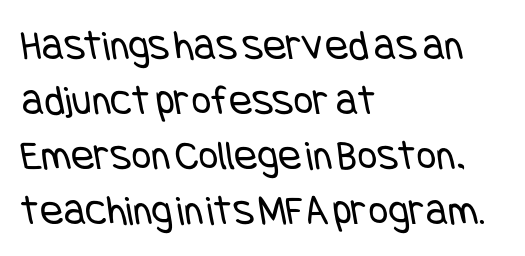
{"serif": "no", "bold": "no", "weight": "regular", "width": "condensed", "stroke_contrast": "low", "x_height": "large", "underline": "no", "align": "left", "line_spacing": "normal", "line_spacing_ratio": 1.28, "letter_spacing": "normal", "letter_spacing_em": 0.0, "glyph_px": 43}
